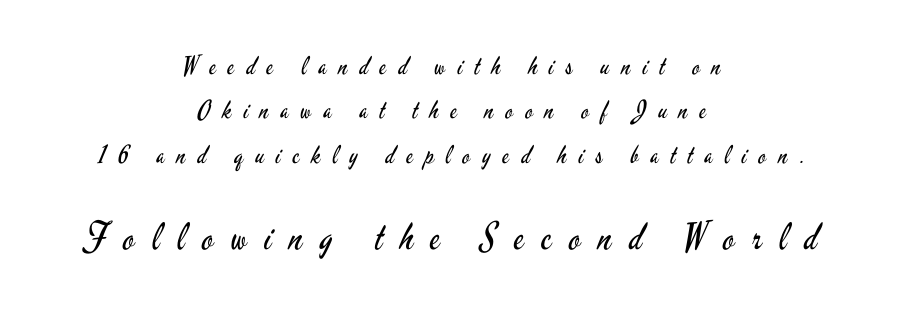
{"serif": "no", "bold": "no", "weight": "regular", "width": "condensed", "stroke_contrast": "low", "x_height": "small", "monospaced": "no", "underline": "no", "align": "center", "line_spacing_ratio": 1.78, "letter_spacing": "wide", "letter_spacing_em": 0.48, "larger_block": "second", "size_ratio": 1.48, "glyph_px": 37}
